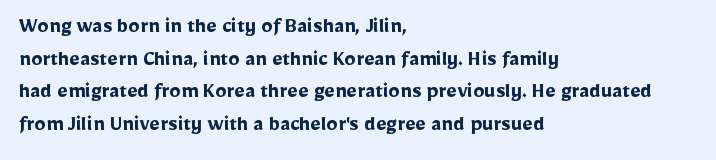
Here the glyphs are tracked normally, forming tight word shapes. One-word summary of the alignment: left. In terms of posture, this sample is upright. Notice how thick the strokes are: this is what a full bold looks like. The lines sit at an ordinary, default distance from one another.
